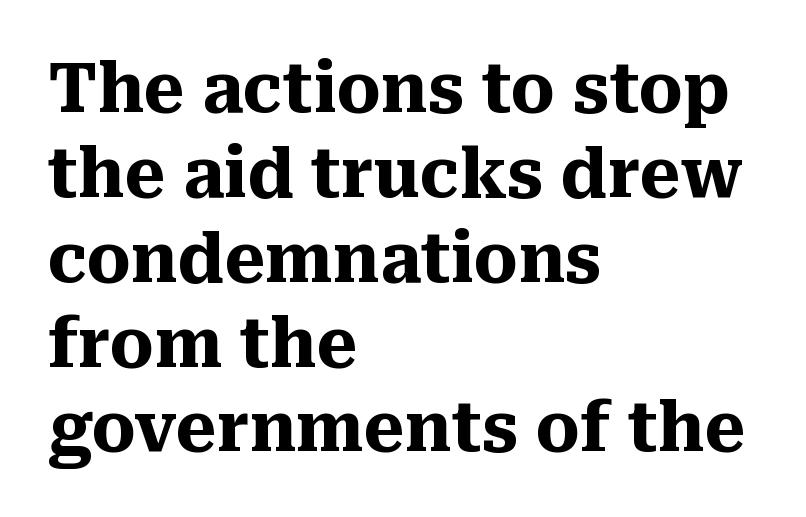
{"serif": "yes", "italic": "no", "bold": "yes", "weight": "heavy", "width": "normal", "stroke_contrast": "medium", "x_height": "medium", "monospaced": "no", "underline": "no", "align": "left", "line_spacing_ratio": 1.23, "letter_spacing": "normal", "letter_spacing_em": 0.0, "glyph_px": 69}
